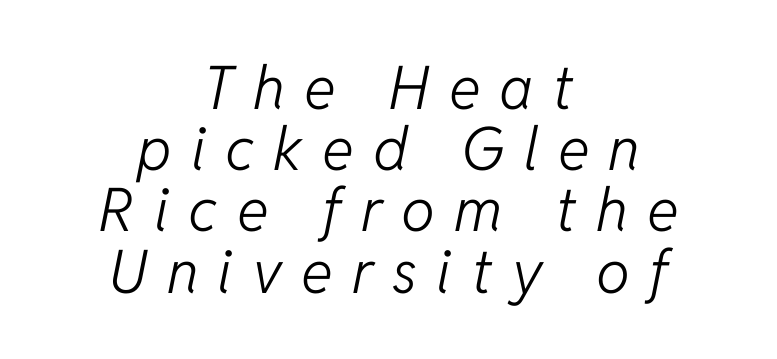
On a weight scale, this lands at 450 or below. You could not count columns in this text — the font is proportionally spaced. An italicized treatment has been applied to the whole sample. Clear beneath every line of the passage. The rag falls on both sides of this text block equally.
